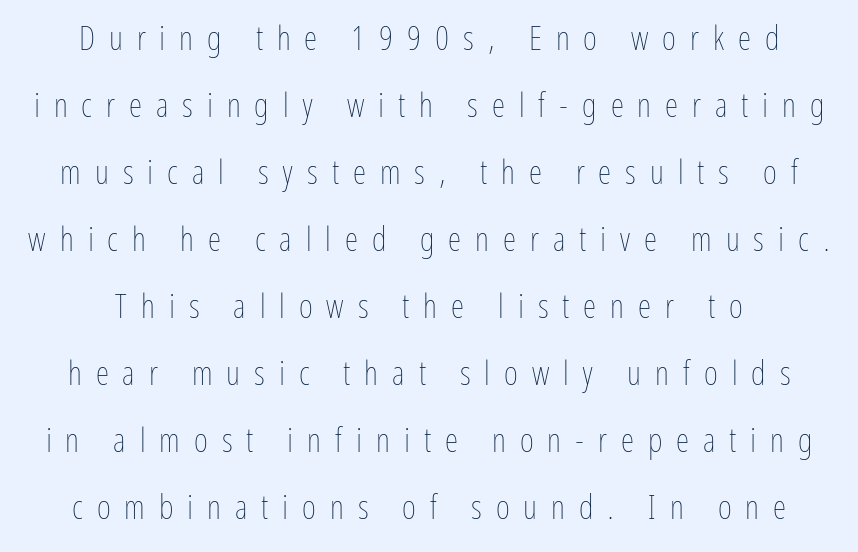
Q: Is the text bold? A: No.
Q: Is the text italic (slanted)? A: No, it is upright.
Q: Is the text underlined? A: No.
Q: Is the spacing between letters normal or unusually wide? A: Unusually wide.
Q: Is the spacing between lines tight, normal or loose? A: Loose.
Q: Width (condensed, normal, or wide)? A: Condensed.
Q: Stroke contrast? A: Low.
Q: x-height? A: Medium.
Q: Monospaced? A: No.
